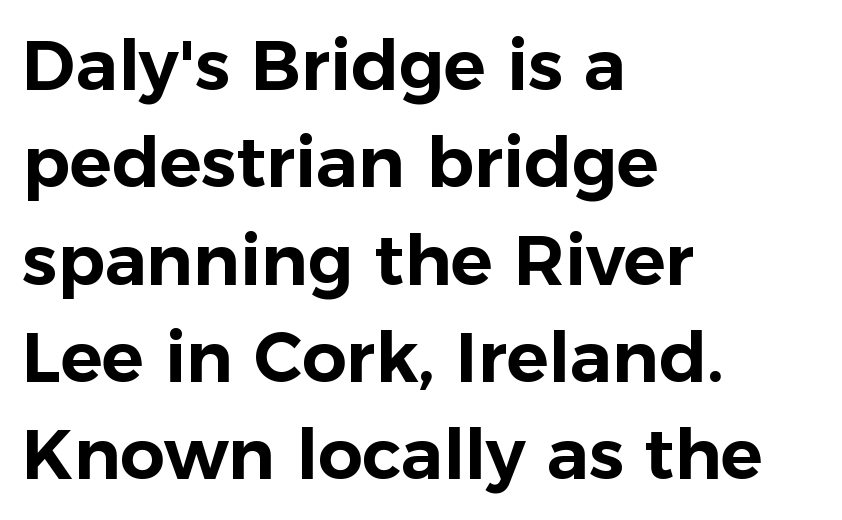
{"serif": "no", "italic": "no", "width": "normal", "stroke_contrast": "low", "x_height": "medium", "monospaced": "no", "underline": "no", "align": "left", "line_spacing": "normal", "line_spacing_ratio": 1.39, "letter_spacing": "normal", "letter_spacing_em": 0.0, "glyph_px": 70}
